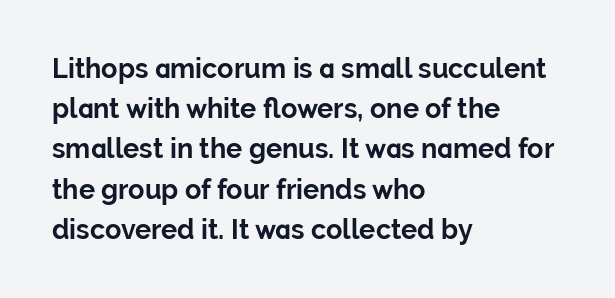
{"italic": "no", "bold": "yes", "underline": "no", "align": "left", "line_spacing": "normal", "line_spacing_ratio": 1.49, "letter_spacing": "normal", "letter_spacing_em": 0.0, "glyph_px": 27}
